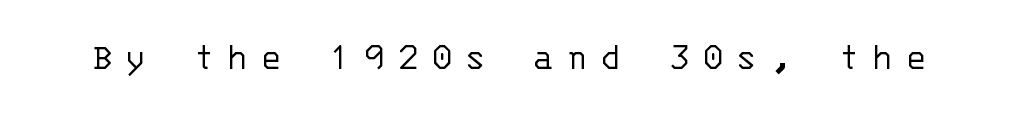
The type is letterspaced generously, with wide tracking. Nope, not italic — everything's standing straight. Nope, no serifs anywhere on these letters. Think of a typewriter: that constant character pitch is what you see here.
